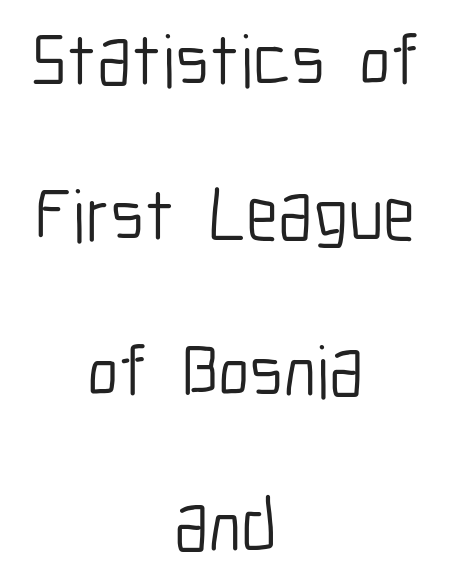
Q: Is the text bold? A: No.
Q: Is the text italic (slanted)? A: No, it is upright.
Q: Is the typeface a serif or a sans-serif typeface? A: Sans-serif.
Q: Is the text underlined? A: No.
Q: How is the paragraph aligned? A: Centered.
Q: Is the spacing between letters normal or unusually wide? A: Normal.
Q: Is the spacing between lines tight, normal or loose? A: Loose.
Q: Width (condensed, normal, or wide)? A: Condensed.
Q: Stroke contrast? A: Low.
Q: x-height? A: Medium.
Q: Monospaced? A: No.
